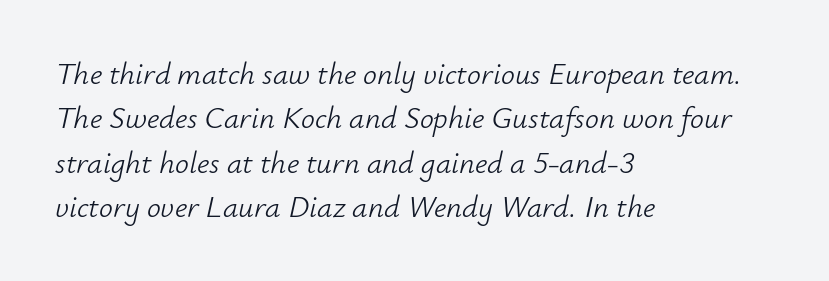
Between one letter and the next there's only the usual sliver of space. Regarding leading, the lines here are spaced in the standard way. The font is comparable to plain body text, perhaps lighter. Letters rest on an invisible, unmarked baseline.
